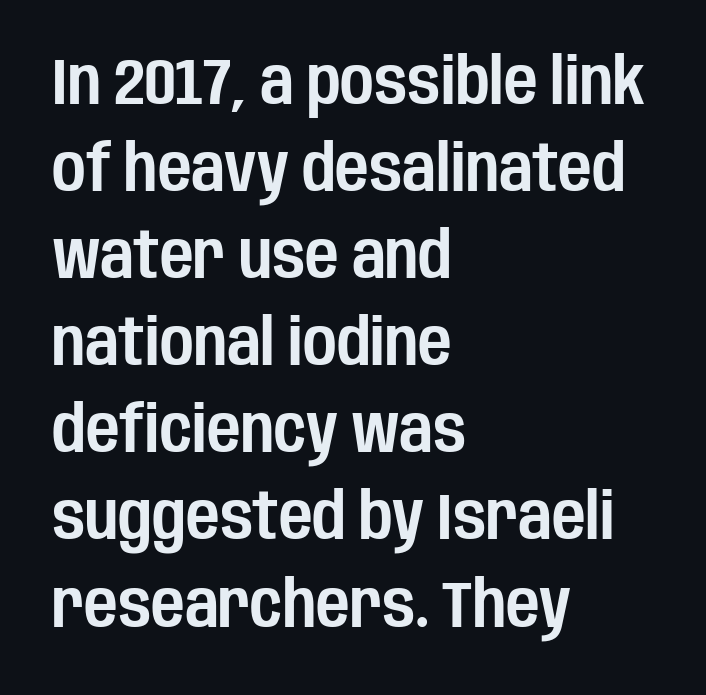
Bare-footed words on every line. Spacing verdict: proportional, widths tailored to each character. You can tell it's not italic because the verticals are truly vertical. This sample is left-justified, so line endings fall wherever the words run out.
